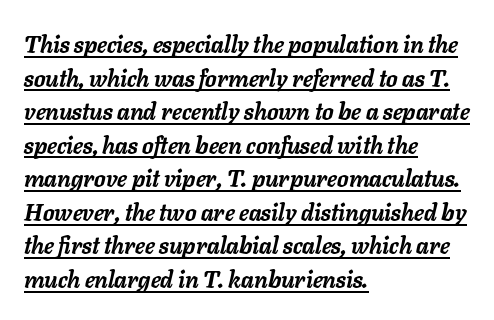
Typographic density is high because the face is bold. One glance says typical: line gaps are just what's usual. When letters slant like this, we call the style italic. Caption: standard tracking, unaltered. The setting favours the left margin, as ordinary paragraphs usually do. What decoration does the sample have? An underline.
